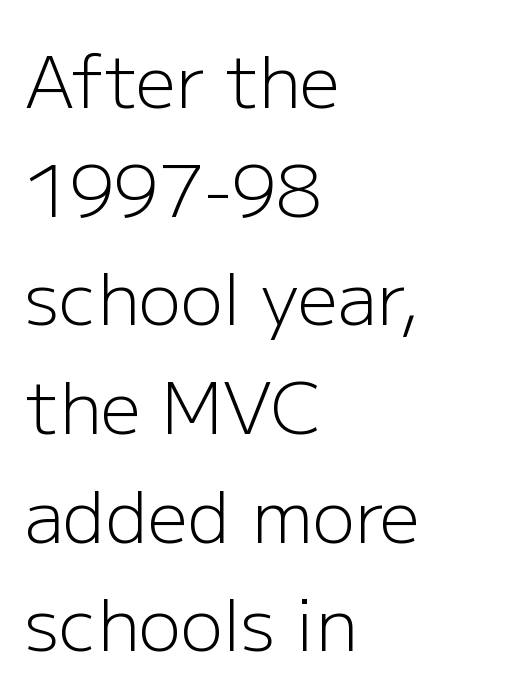
The image shows 71 px light sans-serif type, upright; set left-aligned, normal line spacing (1.53x), normal letter spacing, not underlined; low stroke contrast and a medium x-height.
